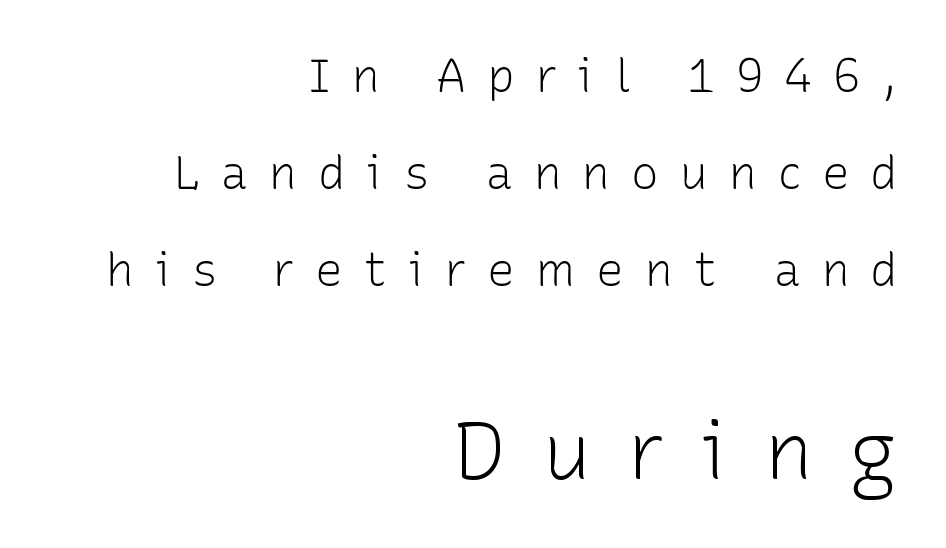
The rendering shows plain stroke endings on the letterforms — a sans-serif design. Leading is clearly above the norm, producing a sparse column. Is this a heavy cut? Hardly; it is regular or lighter. Larger block? The one below; the one above is distinctly smaller.
